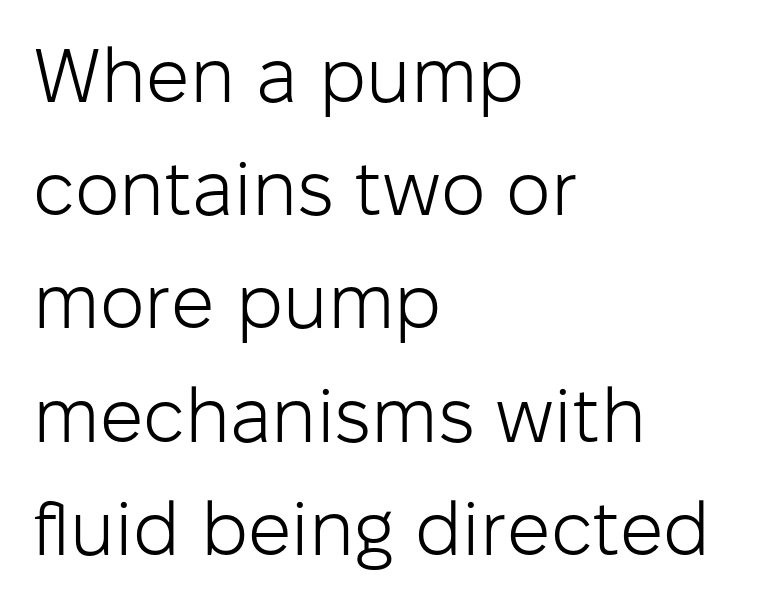
The rendering uses natural spacing where letterforms have individual widths. The setting favours the left margin, as ordinary paragraphs usually do. Quick note: underline off. It's the straight-up-and-down kind of type. Tracking here is standard; glyphs follow each other at the usual distance.
